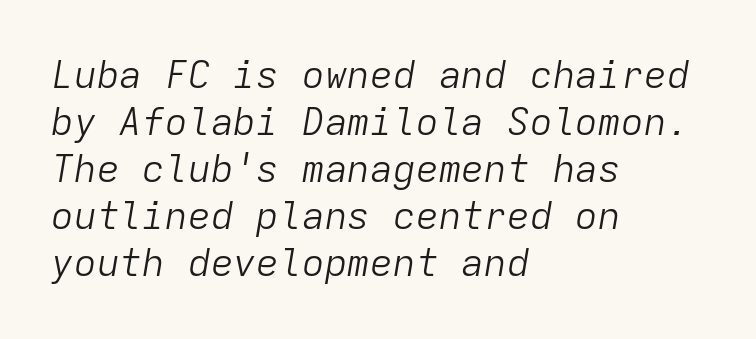
The face used here is rendered with its standard letterfit. Slant detected: the letters are inclined. Where is the straight margin? On the left. Every character here occupies the same horizontal width, giving the sample a typewriter-like rhythm. Is the stroke heavy? The answer is a plain regular-or-lighter. Decoration check: the copy has no underline.
